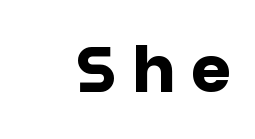
This is the regular roman posture of the typeface. The characters display no serif detailing; their extremities are plain. Descenders hang freely into open space. The letters advance in unequal steps, a hallmark of proportional type. Caption: bold face, heavy strokes. Where is the straight margin? On the right.
